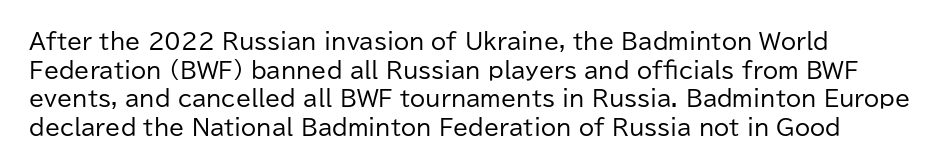
Check the space under the baseline: it is left empty. Characters follow at the spacing the type designer built in. These glyphs show unthickened strokes, regular width or finer. This is the regular roman posture of the typeface. A typesetter would call this leading conventional body-copy spacing. The compositor pushed each line to the left boundary.
